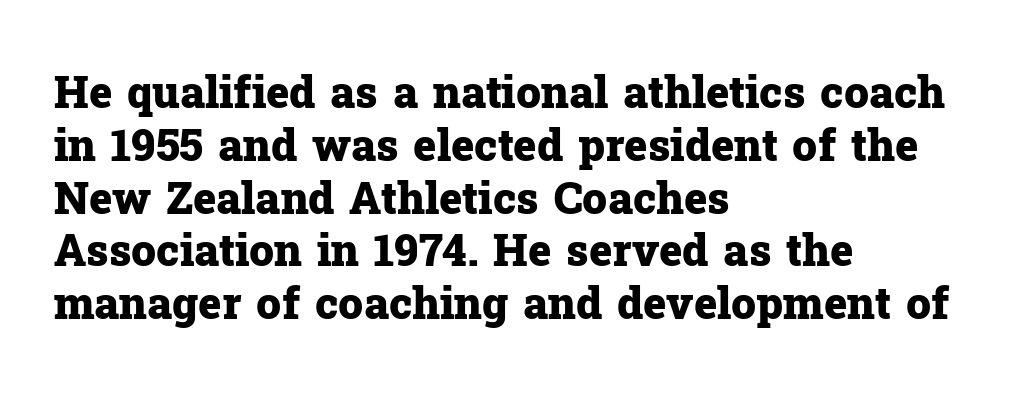
{"serif": "yes", "italic": "no", "bold": "yes", "weight": "heavy", "width": "normal", "stroke_contrast": "low", "x_height": "medium", "monospaced": "no", "underline": "no", "align": "left", "line_spacing_ratio": 1.2, "letter_spacing": "normal", "letter_spacing_em": 0.0, "glyph_px": 44}
